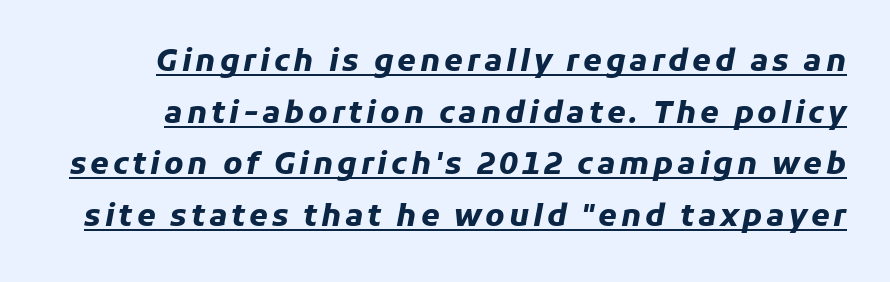
Chunky letters — that's bold for sure. In designer terms, the underline attribute is active on this setting. Character widths vary here, with narrow letters taking less room than wide ones. Would a proofreader flag this as italicized? Yes.
